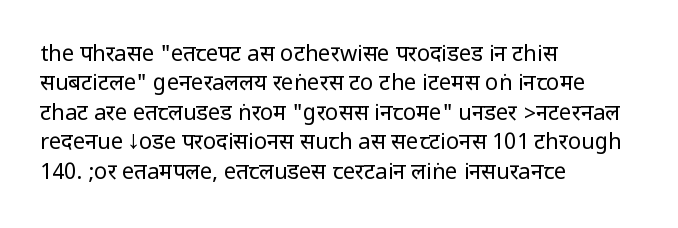
The image shows 22 px text type, upright; set left-aligned, normal line spacing (1.34x), normal letter spacing, not underlined.
